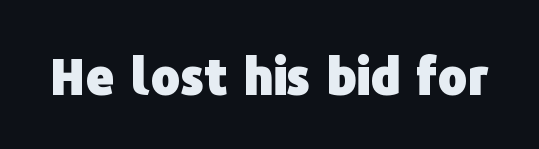
Think of a printed novel: that variable character pitch is what you see here. Has an underline been added? It has not. These lines keep a tight, regular rhythm from letter to letter. In terms of weight, the rendering is a true, heavy bold. Posture: vertical.
